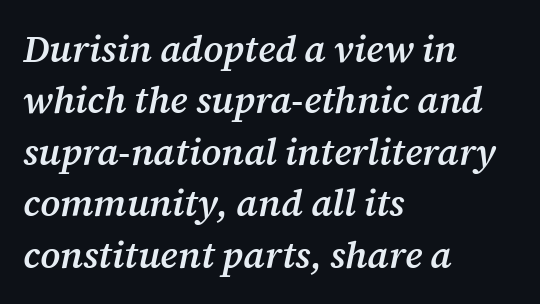
{"serif": "yes", "italic": "yes", "lean": "right", "slant_degrees": 12, "bold": "semi", "weight": "semibold", "width": "normal", "stroke_contrast": "medium", "x_height": "medium", "monospaced": "no", "underline": "no", "align": "left", "line_spacing": "normal", "line_spacing_ratio": 1.39, "letter_spacing": "normal", "letter_spacing_em": 0.0, "glyph_px": 37}
